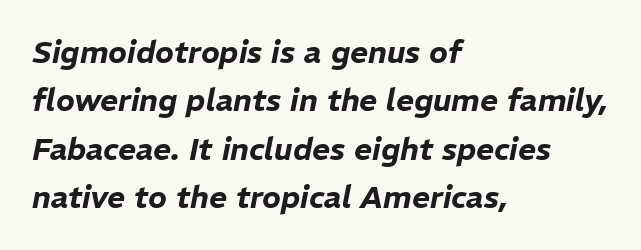
The image shows 31 px text type, italic (leaning right); set left-aligned, normal line spacing (1.56x), normal letter spacing, not underlined; low stroke contrast and a medium x-height.
